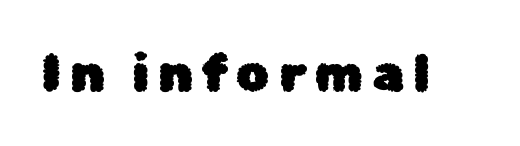
{"serif": "no", "italic": "no", "width": "normal", "stroke_contrast": "low", "x_height": "medium", "monospaced": "no", "underline": "no", "glyph_px": 52}
